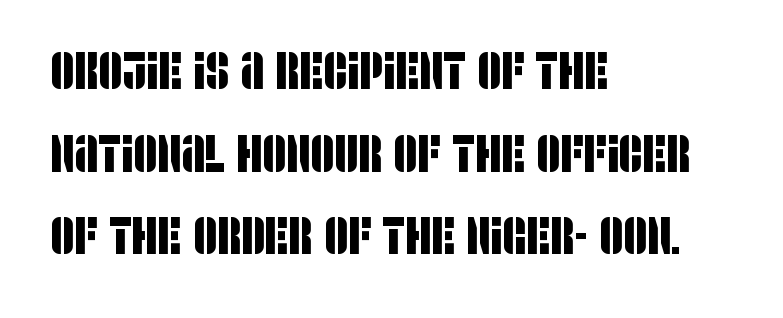
The image shows 52 px condensed sans-serif type; set left-aligned, normal line spacing (1.59x), normal letter spacing, not underlined; low stroke contrast and a large x-height.
